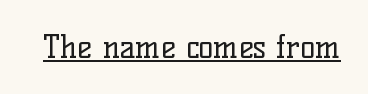
Q: Is the text bold? A: No.
Q: Is the text italic (slanted)? A: No, it is upright.
Q: Is the typeface a serif or a sans-serif typeface? A: Serif.
Q: Is the text underlined? A: Yes.
Q: Is the spacing between letters normal or unusually wide? A: Normal.
Q: Width (condensed, normal, or wide)? A: Normal.
Q: Stroke contrast? A: Low.
Q: x-height? A: Medium.
Q: Monospaced? A: No.
